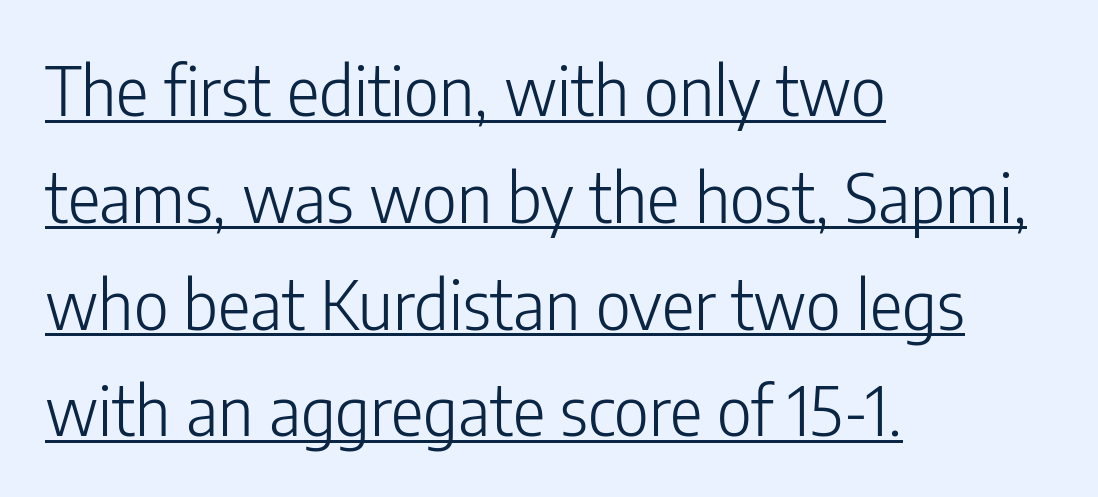
Q: Is the text bold? A: No.
Q: Is the text italic (slanted)? A: No, it is upright.
Q: Is the typeface a serif or a sans-serif typeface? A: Sans-serif.
Q: Is the text underlined? A: Yes.
Q: How is the paragraph aligned? A: Left-aligned.
Q: Is the spacing between letters normal or unusually wide? A: Normal.
Q: Is the spacing between lines tight, normal or loose? A: Normal.
Q: Width (condensed, normal, or wide)? A: Condensed.
Q: Stroke contrast? A: Low.
Q: x-height? A: Medium.
Q: Monospaced? A: No.
